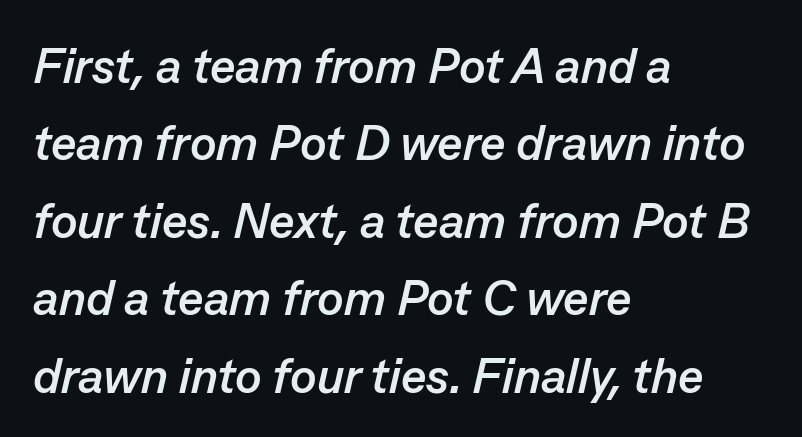
Q: Is the text bold? A: Yes.
Q: Is the text italic (slanted)? A: Yes, it leans right by about 13 degrees.
Q: Is the text underlined? A: No.
Q: How is the paragraph aligned? A: Left-aligned.
Q: Is the spacing between letters normal or unusually wide? A: Normal.
Q: Is the spacing between lines tight, normal or loose? A: Normal.
Q: Width (condensed, normal, or wide)? A: Normal.
Q: Stroke contrast? A: Low.
Q: x-height? A: Medium.
Q: Monospaced? A: No.
